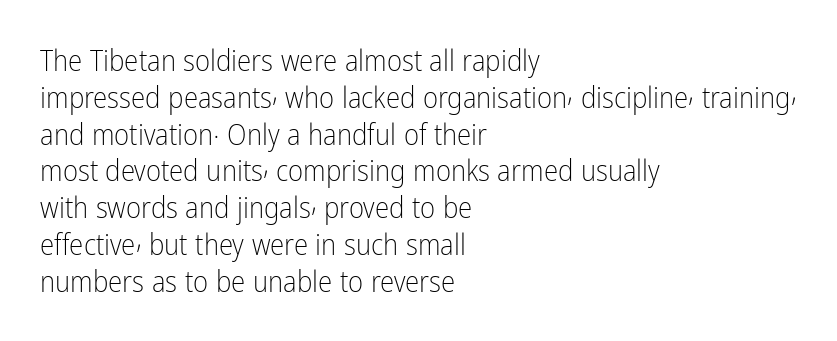
{"serif": "no", "italic": "no", "bold": "no", "weight": "light", "width": "condensed", "stroke_contrast": "low", "x_height": "medium", "monospaced": "no", "underline": "no", "align": "left", "line_spacing": "normal", "line_spacing_ratio": 1.27, "letter_spacing": "normal", "letter_spacing_em": 0.0, "glyph_px": 29}
